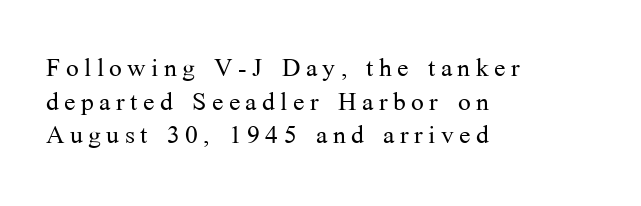
Q: Is the text bold? A: No.
Q: Is the text italic (slanted)? A: No, it is upright.
Q: Is the typeface a serif or a sans-serif typeface? A: Serif.
Q: Is the text underlined? A: No.
Q: How is the paragraph aligned? A: Left-aligned.
Q: Is the spacing between lines tight, normal or loose? A: Tight.
Q: Width (condensed, normal, or wide)? A: Normal.
Q: Stroke contrast? A: Medium.
Q: x-height? A: Medium.
Q: Monospaced? A: No.
